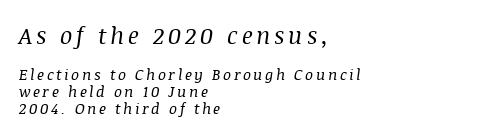
Q: Is the text bold? A: No.
Q: Is the text italic (slanted)? A: Yes, it leans right by about 8 degrees.
Q: Is the text underlined? A: No.
Q: How is the paragraph aligned? A: Left-aligned.
Q: Is the spacing between lines tight, normal or loose? A: Tight.
Q: Which block of text is set in a larger size, the first (top) or the second (bottom)? A: The first (top) one.
